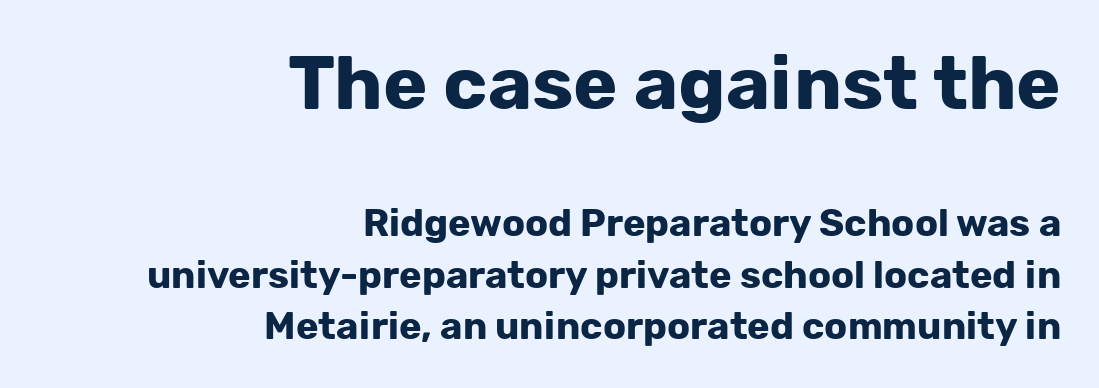
The image shows 75 px bold sans-serif type, upright; set right-aligned, normal line spacing (1.36x), normal letter spacing, not underlined; the first (top) block is 1.97x larger; low stroke contrast and a medium x-height.
